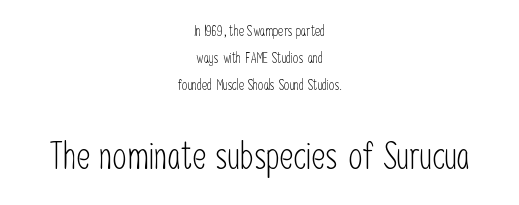
Q: Is the text bold? A: No.
Q: Is the text italic (slanted)? A: No, it is upright.
Q: Is the typeface a serif or a sans-serif typeface? A: Sans-serif.
Q: Is the text underlined? A: No.
Q: How is the paragraph aligned? A: Centered.
Q: Is the spacing between letters normal or unusually wide? A: Normal.
Q: Is the spacing between lines tight, normal or loose? A: Loose.
Q: Which block of text is set in a larger size, the first (top) or the second (bottom)? A: The second (bottom) one.
Q: Width (condensed, normal, or wide)? A: Condensed.
Q: Stroke contrast? A: Low.
Q: x-height? A: Medium.
Q: Monospaced? A: No.
